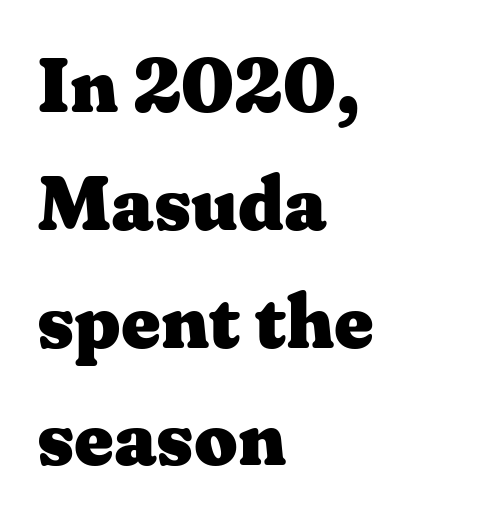
Q: Is the text bold? A: Yes.
Q: Is the text italic (slanted)? A: No, it is upright.
Q: Is the typeface a serif or a sans-serif typeface? A: Serif.
Q: Is the text underlined? A: No.
Q: How is the paragraph aligned? A: Left-aligned.
Q: Is the spacing between letters normal or unusually wide? A: Normal.
Q: Is the spacing between lines tight, normal or loose? A: Normal.
Q: Width (condensed, normal, or wide)? A: Wide.
Q: Stroke contrast? A: Medium.
Q: x-height? A: Medium.
Q: Monospaced? A: No.
